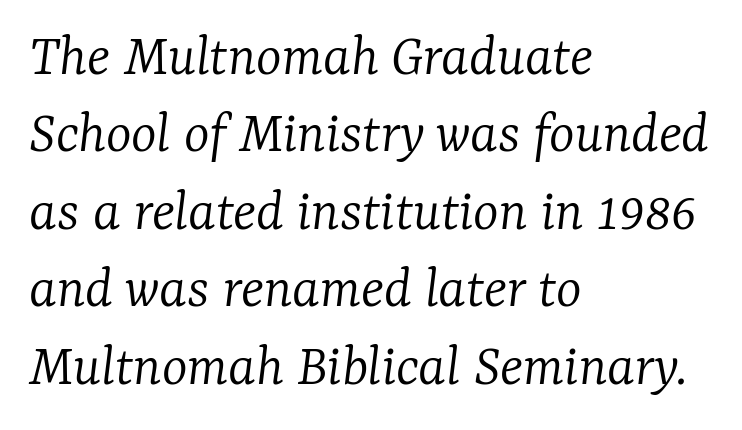
The passage shown is typed in a proportional face where columns would drift. Looking at the ascenders, they clearly lean. The glyphs are unaccompanied by any horizontal stroke below them. No chunkiness to these letters — they're not bold. Vertical spacing — default.
